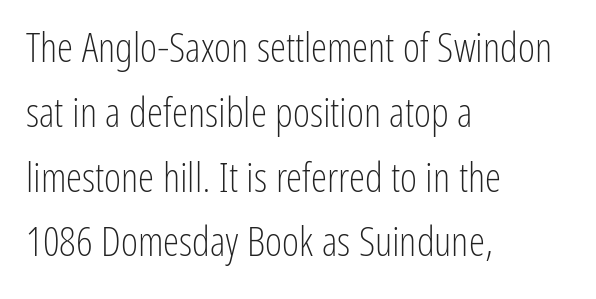
{"serif": "no", "italic": "no", "bold": "no", "weight": "light", "width": "condensed", "stroke_contrast": "low", "x_height": "medium", "monospaced": "no", "underline": "no", "align": "left", "line_spacing": "normal", "line_spacing_ratio": 1.58, "letter_spacing": "normal", "letter_spacing_em": 0.0, "glyph_px": 41}
